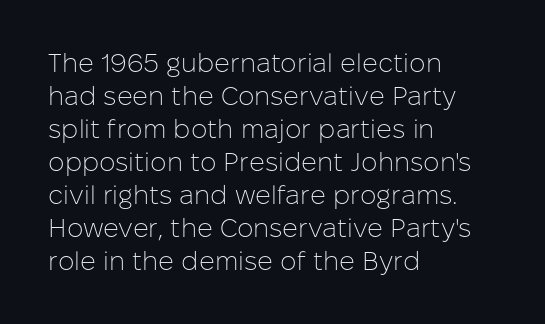
The image shows 26 px text type, upright; set left-aligned, normal line spacing (1.27x), normal letter spacing, not underlined.
